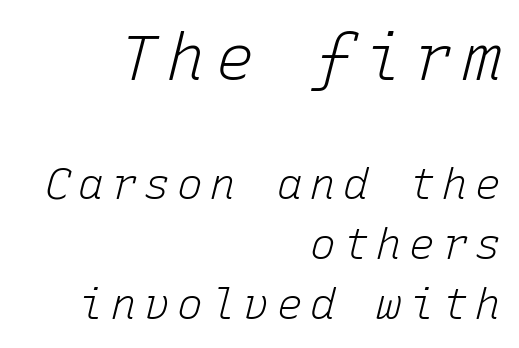
Q: Is the text bold? A: No.
Q: Is the text italic (slanted)? A: Yes, it leans right by about 15 degrees.
Q: Is the text underlined? A: No.
Q: How is the paragraph aligned? A: Right-aligned.
Q: Is the spacing between lines tight, normal or loose? A: Normal.
Q: Which block of text is set in a larger size, the first (top) or the second (bottom)? A: The first (top) one.
Q: Width (condensed, normal, or wide)? A: Normal.
Q: Stroke contrast? A: Low.
Q: x-height? A: Medium.
Q: Monospaced? A: Yes.
